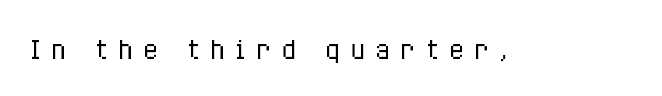
A typesetter would call this heavily tracked-out type. This is not heavy type; no bold has been used. The baseline area is clear. Is there any slant? The stems are plumb.
